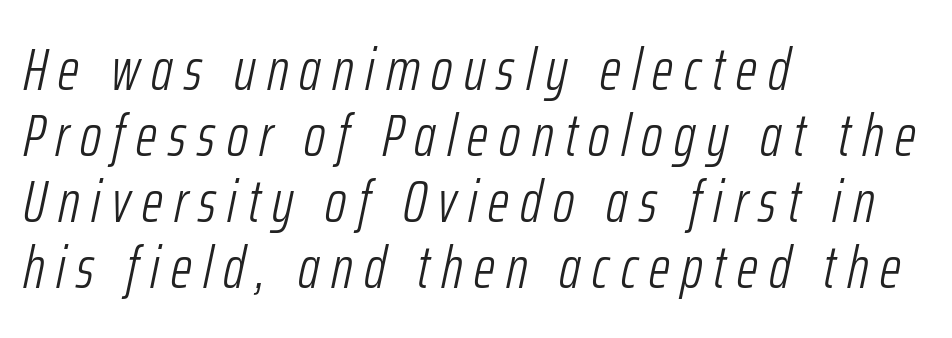
The image shows 59 px light, condensed type, italic (leaning right); set left-aligned, tight line spacing (1.12x), not underlined; low stroke contrast and a medium x-height.
